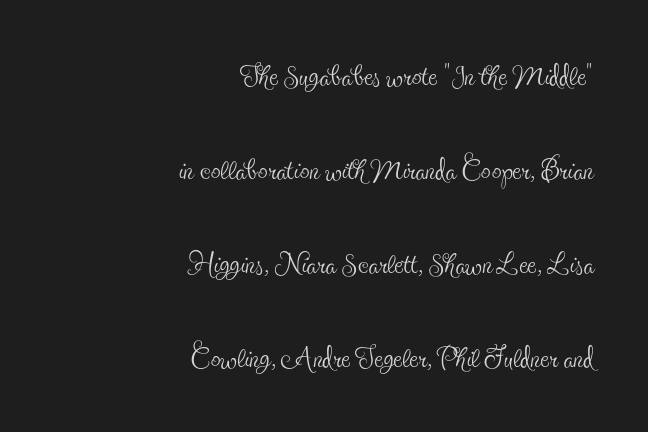
Compared with typical body copy, the letter spacing here is the same. Quick note: interline space is abundant. Is the block centered? No — it sits flush against the right margin. Heft: none added — not bold.
